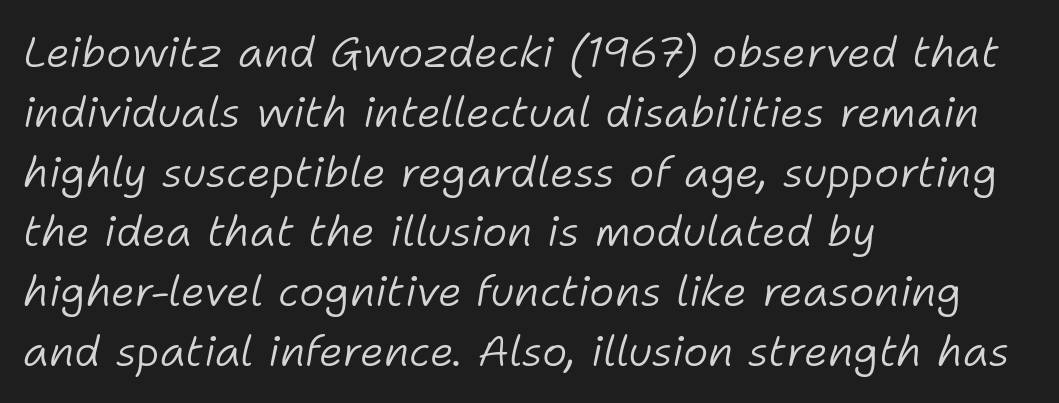
The image shows 43 px light type, italic (leaning right); set left-aligned, normal line spacing (1.39x), normal letter spacing, not underlined; low stroke contrast and a medium x-height.
